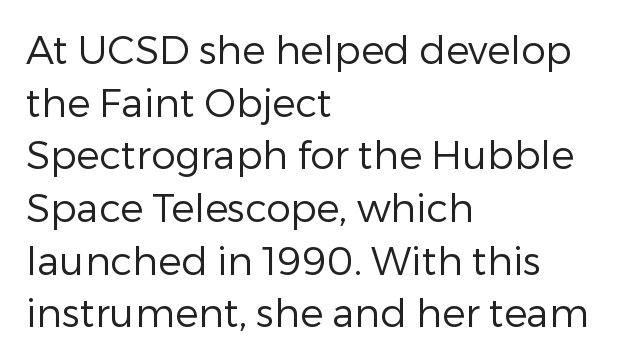
Is this a fixed-width face? No — the glyphs have proportional, varying widths. Regarding serifs, this sample does without them. Quick note: underline off. Ordinary non-slanted type is in use.
